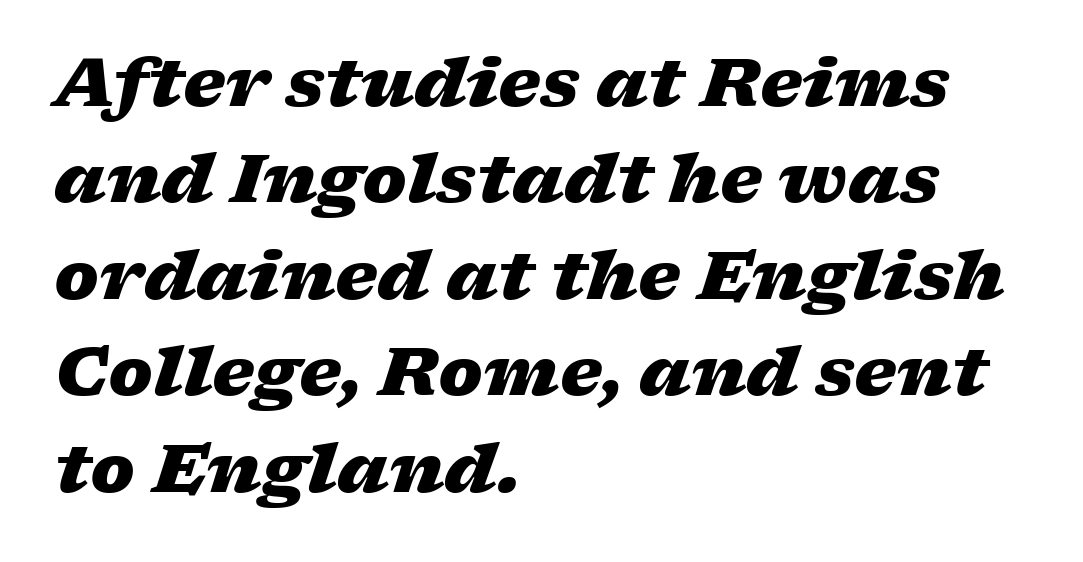
Q: Is the text bold? A: Yes.
Q: Is the text italic (slanted)? A: Yes, it leans right by about 17 degrees.
Q: Is the text underlined? A: No.
Q: How is the paragraph aligned? A: Left-aligned.
Q: Is the spacing between letters normal or unusually wide? A: Normal.
Q: Is the spacing between lines tight, normal or loose? A: Normal.
Q: Width (condensed, normal, or wide)? A: Wide.
Q: Stroke contrast? A: Low.
Q: x-height? A: Medium.
Q: Monospaced? A: No.
